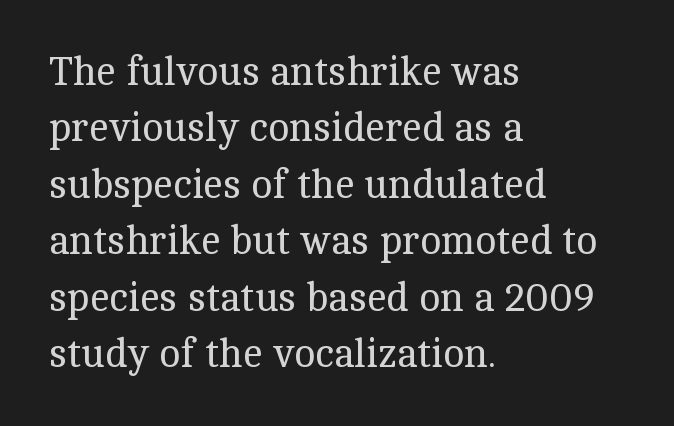
Q: Is the text bold? A: No.
Q: Is the text italic (slanted)? A: No, it is upright.
Q: Is the typeface a serif or a sans-serif typeface? A: Serif.
Q: Is the text underlined? A: No.
Q: How is the paragraph aligned? A: Left-aligned.
Q: Is the spacing between letters normal or unusually wide? A: Normal.
Q: Is the spacing between lines tight, normal or loose? A: Normal.
Q: Width (condensed, normal, or wide)? A: Normal.
Q: x-height? A: Medium.
Q: Monospaced? A: No.
